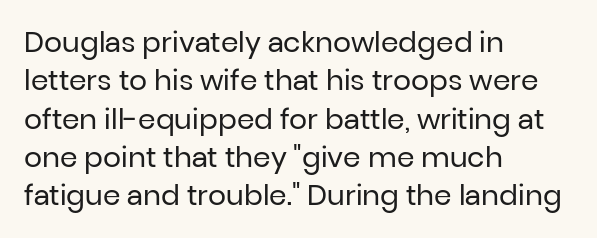
The image shows 28 px regular-weight sans-serif type, upright; set left-aligned, normal line spacing (1.37x), normal letter spacing, not underlined; low stroke contrast and a medium x-height.
